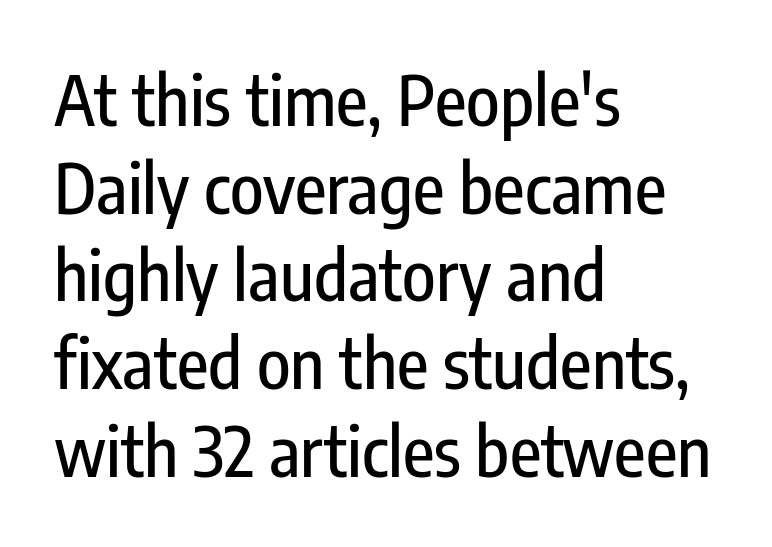
Q: Is the text italic (slanted)? A: No, it is upright.
Q: Is the typeface a serif or a sans-serif typeface? A: Sans-serif.
Q: Is the text underlined? A: No.
Q: How is the paragraph aligned? A: Left-aligned.
Q: Is the spacing between letters normal or unusually wide? A: Normal.
Q: Is the spacing between lines tight, normal or loose? A: Normal.
Q: Width (condensed, normal, or wide)? A: Condensed.
Q: Stroke contrast? A: Low.
Q: x-height? A: Medium.
Q: Monospaced? A: No.
